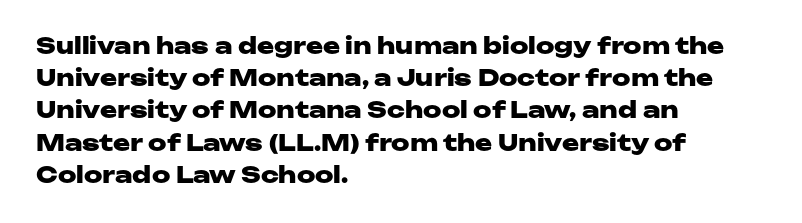
Teacher's note: observe the even left margin — that is flush-left alignment. Tracking here is standard; glyphs follow each other at the usual distance. Horizontal bands of white between lines are of average thickness. Is the type bold? Yes — the strokes are clearly thick and heavy. This is the regular roman posture of the typeface.
